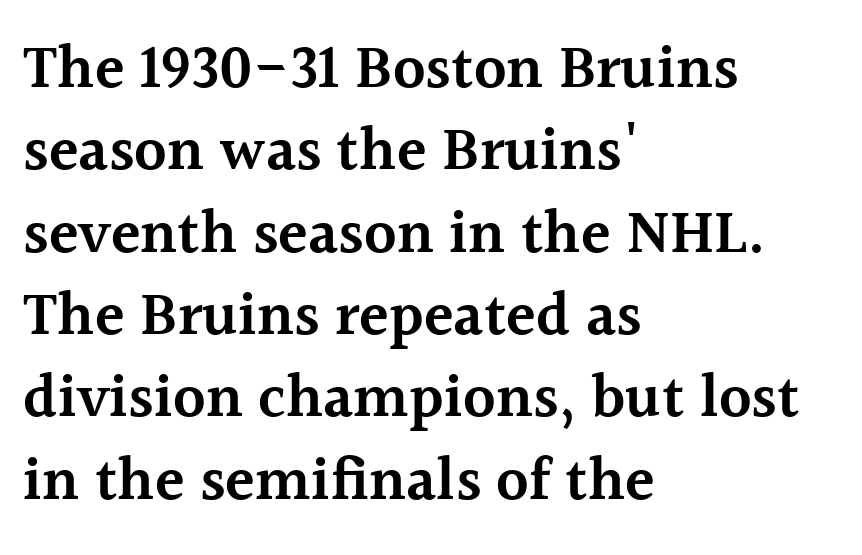
The image shows 61 px semibold serif type, upright; set left-aligned, normal line spacing (1.35x), normal letter spacing, not underlined; a medium x-height.
